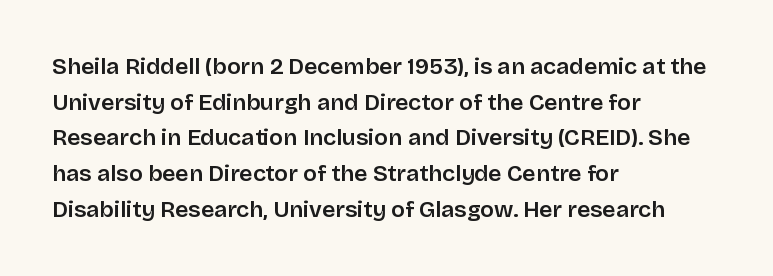
Q: Is the text italic (slanted)? A: No, it is upright.
Q: Is the text underlined? A: No.
Q: How is the paragraph aligned? A: Left-aligned.
Q: Is the spacing between letters normal or unusually wide? A: Normal.
Q: Is the spacing between lines tight, normal or loose? A: Normal.
